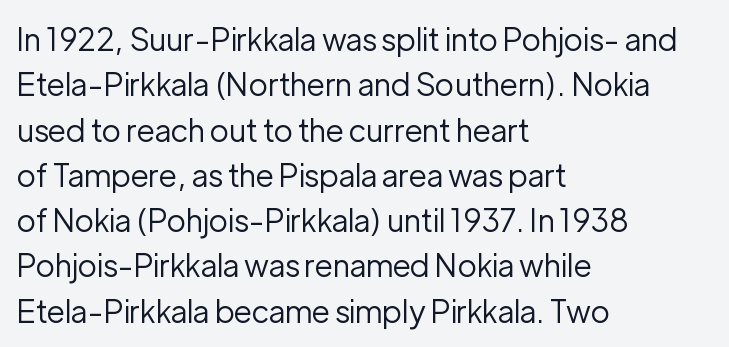
{"serif": "no", "italic": "no", "bold": "no", "weight": "regular", "width": "normal", "stroke_contrast": "low", "x_height": "medium", "monospaced": "no", "underline": "no", "align": "left", "line_spacing": "normal", "line_spacing_ratio": 1.46, "letter_spacing": "normal", "letter_spacing_em": 0.0, "glyph_px": 31}
